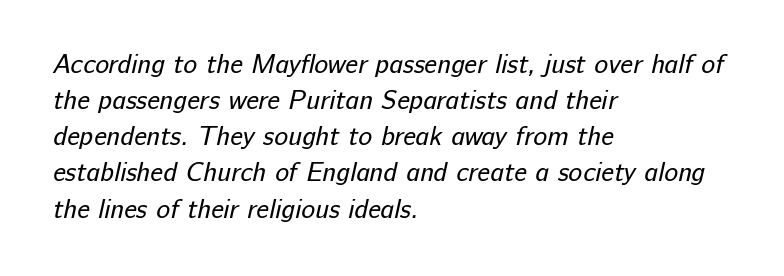
The image shows 26 px text type; set left-aligned, normal line spacing (1.39x), normal letter spacing, not underlined.
